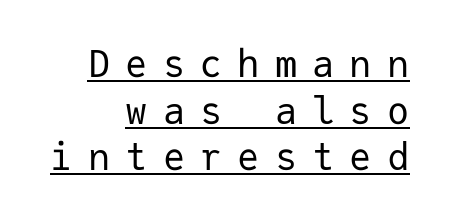
Q: Is the text bold? A: No.
Q: Is the text italic (slanted)? A: No, it is upright.
Q: Is the typeface a serif or a sans-serif typeface? A: Sans-serif.
Q: Is the text underlined? A: Yes.
Q: How is the paragraph aligned? A: Right-aligned.
Q: Is the spacing between letters normal or unusually wide? A: Unusually wide.
Q: Is the spacing between lines tight, normal or loose? A: Normal.
Q: Width (condensed, normal, or wide)? A: Normal.
Q: Stroke contrast? A: Low.
Q: x-height? A: Medium.
Q: Monospaced? A: Yes.
